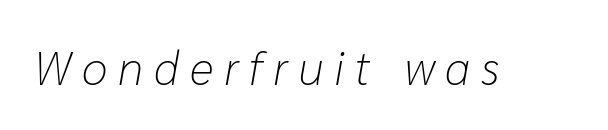
The image shows 47 px light type, italic (leaning right); set unusually wide letter spacing (+0.23 em), not underlined; low stroke contrast and a medium x-height.
